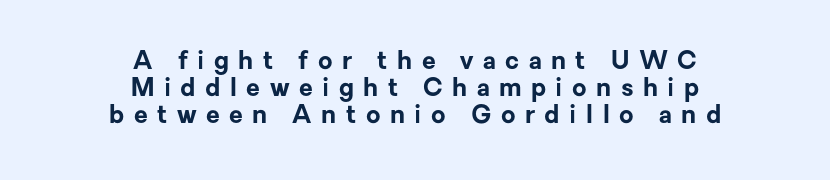
Q: Is the text bold? A: Yes.
Q: Is the text italic (slanted)? A: No, it is upright.
Q: Is the text underlined? A: No.
Q: How is the paragraph aligned? A: Centered.
Q: Is the spacing between letters normal or unusually wide? A: Unusually wide.
Q: Is the spacing between lines tight, normal or loose? A: Tight.
